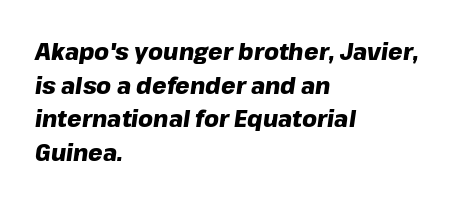
Q: Is the text bold? A: Yes.
Q: Is the text italic (slanted)? A: Yes, it leans right by about 8 degrees.
Q: Is the text underlined? A: No.
Q: How is the paragraph aligned? A: Left-aligned.
Q: Is the spacing between letters normal or unusually wide? A: Normal.
Q: Is the spacing between lines tight, normal or loose? A: Normal.
